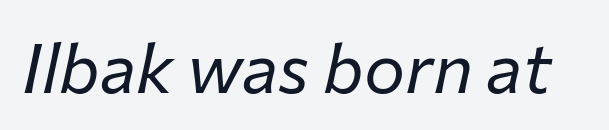
Q: Is the text bold? A: No.
Q: Is the text italic (slanted)? A: Yes, it leans right by about 12 degrees.
Q: Is the text underlined? A: No.
Q: Is the spacing between letters normal or unusually wide? A: Normal.
Q: Width (condensed, normal, or wide)? A: Normal.
Q: Stroke contrast? A: Low.
Q: x-height? A: Medium.
Q: Monospaced? A: No.
